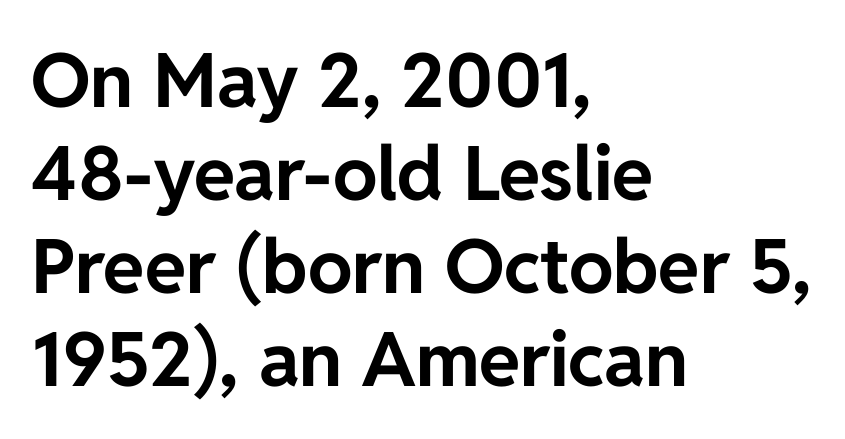
The image shows 75 px bold sans-serif type, upright; set left-aligned, line spacing 1.24x, normal letter spacing, not underlined; low stroke contrast and a medium x-height.
